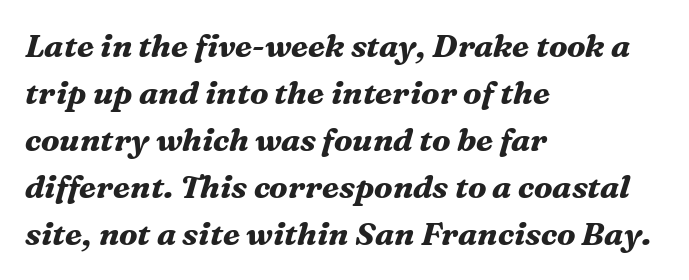
These lines stack with their left ends in a neat column. Note the varied advance widths — an 'i' is clearly narrower than an 'm'. Evenly set lines give the paragraph a standard silhouette. I'd call this a serif setting — the letters wear small feet.
